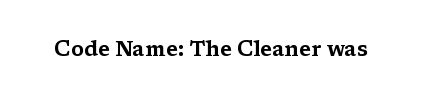
Q: Is the text italic (slanted)? A: No, it is upright.
Q: Is the text underlined? A: No.
Q: Is the spacing between letters normal or unusually wide? A: Normal.
